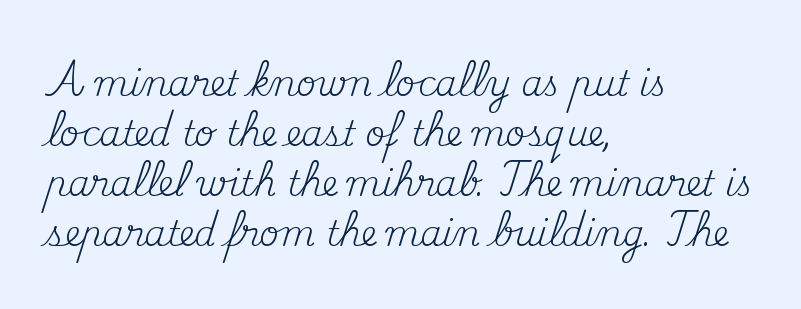
Compared with a centered layout, this one pins lines to the left instead. Each new line begins a customary step beneath the previous one. Examine the stroke ends and you'll spot serifs. Descenders are the only things crossing below the line.
